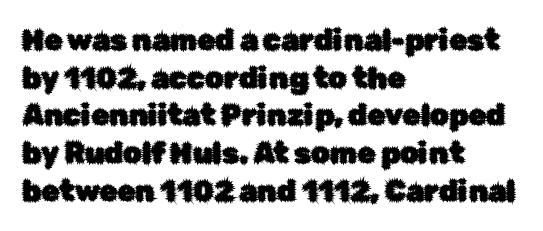
The image shows 29 px sans-serif type, upright; set left-aligned, normal line spacing (1.3x), normal letter spacing, not underlined; low stroke contrast and a medium x-height.
